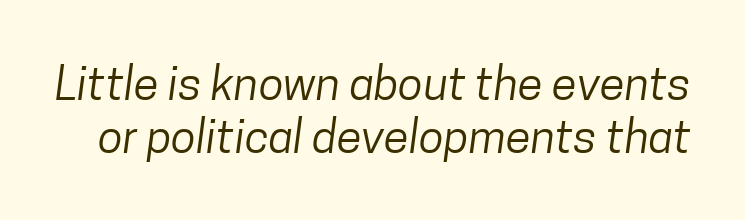
Q: Is the text bold? A: No.
Q: Is the typeface a serif or a sans-serif typeface? A: Sans-serif.
Q: Is the text underlined? A: No.
Q: Is the spacing between letters normal or unusually wide? A: Normal.
Q: Width (condensed, normal, or wide)? A: Condensed.
Q: Stroke contrast? A: Low.
Q: x-height? A: Medium.
Q: Monospaced? A: No.
